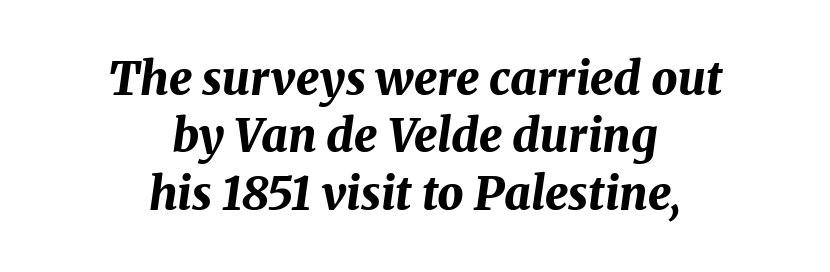
Q: Is the text bold? A: Yes.
Q: Is the text italic (slanted)? A: Yes, it leans right by about 8 degrees.
Q: Is the text underlined? A: No.
Q: How is the paragraph aligned? A: Centered.
Q: Is the spacing between letters normal or unusually wide? A: Normal.
Q: Is the spacing between lines tight, normal or loose? A: Normal.
Q: Width (condensed, normal, or wide)? A: Normal.
Q: Stroke contrast? A: Medium.
Q: x-height? A: Medium.
Q: Monospaced? A: No.
